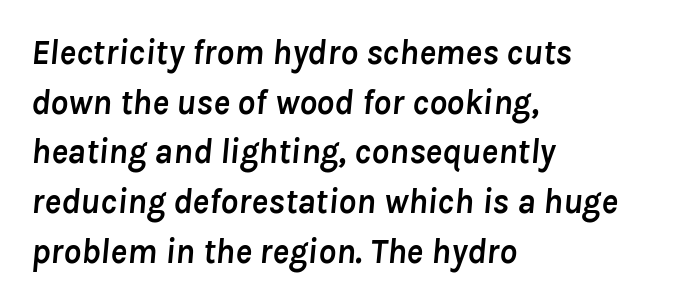
Q: Is the text bold? A: Yes.
Q: Is the text italic (slanted)? A: Yes, it leans right by about 8 degrees.
Q: Is the text underlined? A: No.
Q: How is the paragraph aligned? A: Left-aligned.
Q: Is the spacing between letters normal or unusually wide? A: Normal.
Q: Is the spacing between lines tight, normal or loose? A: Normal.
Q: Width (condensed, normal, or wide)? A: Normal.
Q: Stroke contrast? A: Low.
Q: x-height? A: Medium.
Q: Monospaced? A: No.
